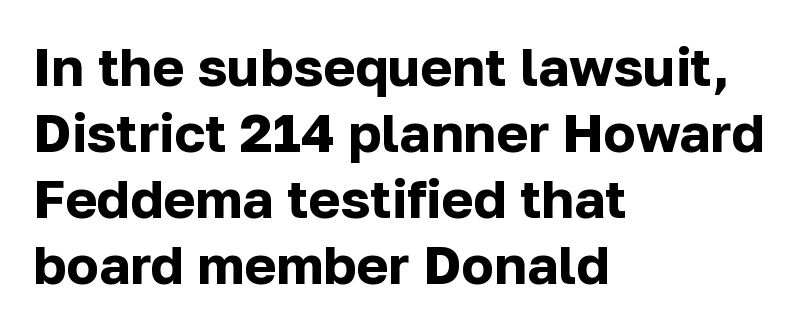
{"serif": "no", "italic": "no", "bold": "yes", "weight": "bold", "width": "normal", "stroke_contrast": "low", "x_height": "medium", "monospaced": "no", "underline": "no", "align": "left", "line_spacing_ratio": 1.22, "letter_spacing": "normal", "letter_spacing_em": 0.0, "glyph_px": 54}
